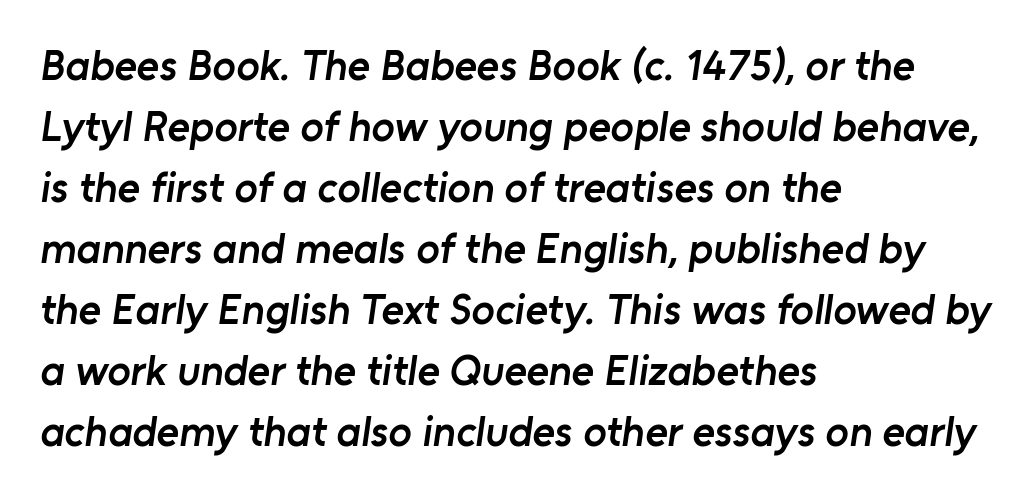
These lines sit exactly where default settings would place them. The zone under the glyphs is completely vacant. You could not count columns in this text — the font is proportionally spaced. Nothing sits at the stroke ends, so this counts as sans-serif.
